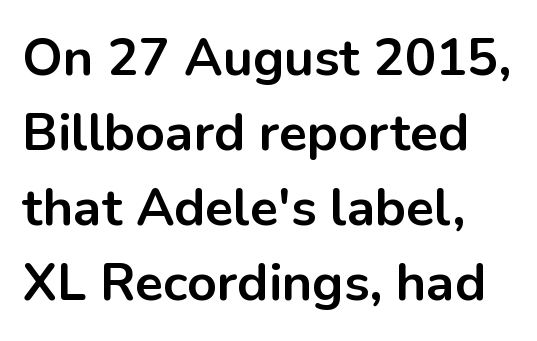
The rendering uses natural spacing where letterforms have individual widths. Are there feet on the stems? There aren't — it's a sans. Only glyphs here, with clear space below each row. Regarding leading, the lines here are spaced in the standard way. A roman cut, with each character standing at attention.
